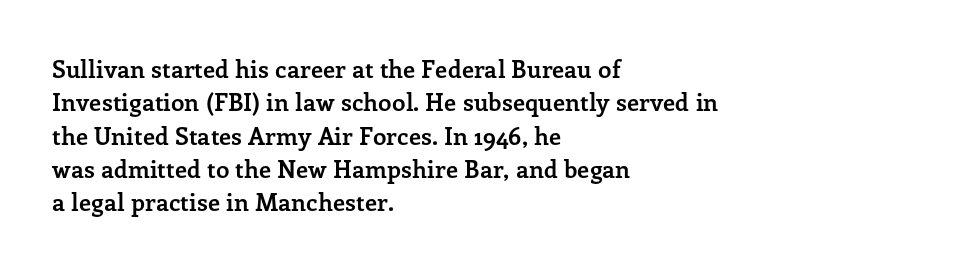
{"italic": "no", "bold": "yes", "underline": "no", "align": "left", "line_spacing": "normal", "line_spacing_ratio": 1.39, "letter_spacing": "normal", "letter_spacing_em": 0.0, "glyph_px": 24}
